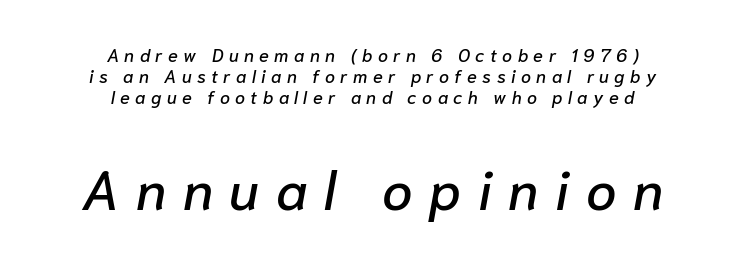
The face used here is rendered with a markedly widened letterfit. Quick note: italic. A clean baseline with only descenders dipping below it. Spacing verdict: proportional, widths tailored to each character. The whitespace from short lines is split evenly between both sides.
